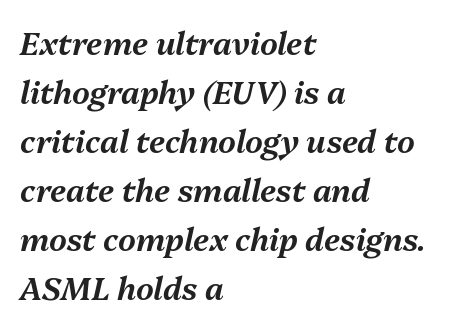
Just letters on the line, the space beneath them empty. The font's italic variant was chosen for this text. A typesetter would call this proportional, since set widths differ per character. Each line starts at the same left margin while the right side varies.
